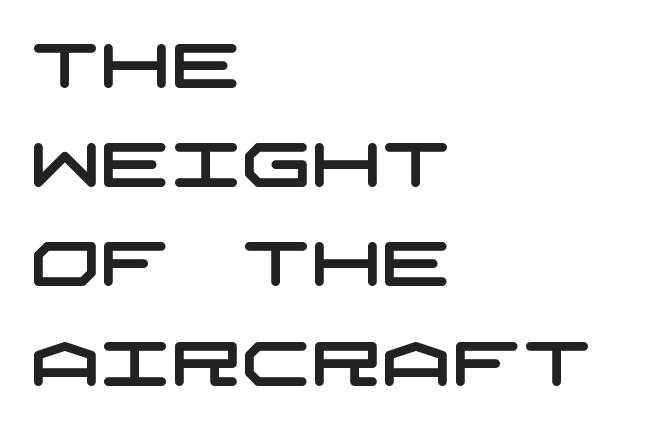
Caption: multi-line text, flush left, ragged right. Leading matches the norm, producing a regular column. Look at the tracking — it's just the regular setting, nothing added. Nothing sits at the stroke ends, so this counts as sans-serif.
